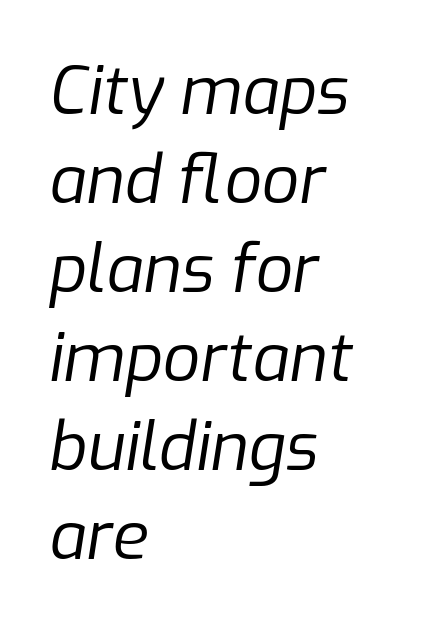
The image shows 66 px regular-weight type, italic (leaning right); set left-aligned, normal line spacing (1.35x), normal letter spacing, not underlined; low stroke contrast and a medium x-height.
